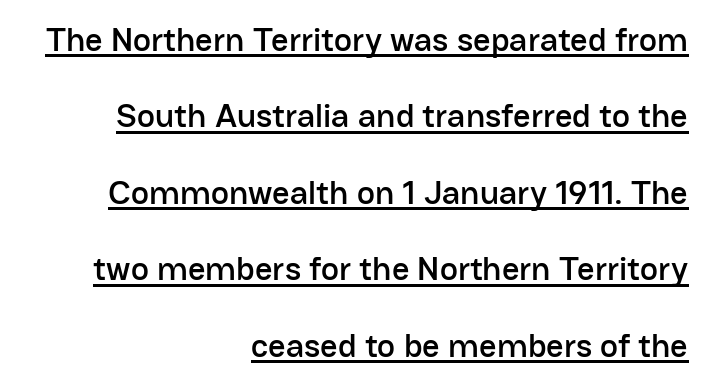
{"serif": "no", "italic": "no", "width": "normal", "stroke_contrast": "low", "x_height": "medium", "monospaced": "no", "underline": "yes", "align": "right", "line_spacing": "loose", "line_spacing_ratio": 2.25, "letter_spacing": "normal", "letter_spacing_em": 0.0, "glyph_px": 34}
